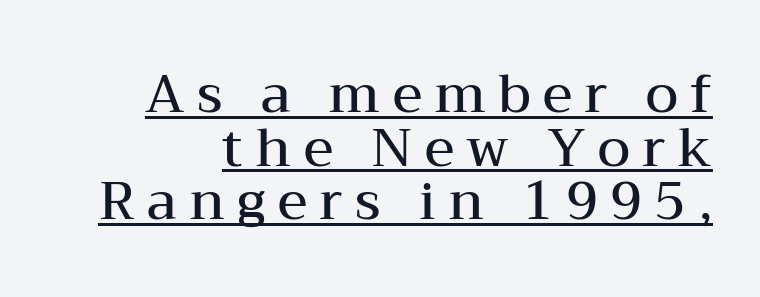
The image shows 53 px semibold, wide serif type, upright; set tight line spacing (1.01x), unusually wide letter spacing (+0.23 em), underlined; medium stroke contrast and a medium x-height.
